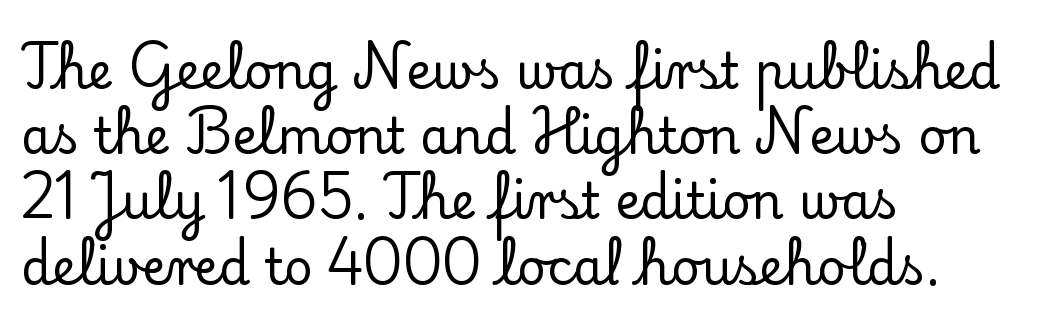
I'd call this a serif setting — the letters wear small feet. Spacing verdict: proportional, widths tailored to each character. The baseline area is clear. Leading: standard.
